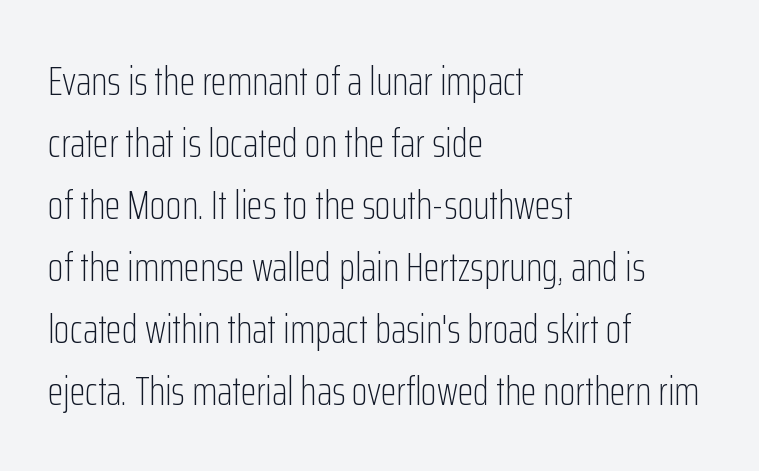
Rule under the text: the space is simply empty. If you drew a line through each stem, it would be perfectly vertical. The line-height multiplier appears to be the usual default. On a weight scale, this lands at 450 or below. Varying glyph widths throughout — classic text-font behaviour.
